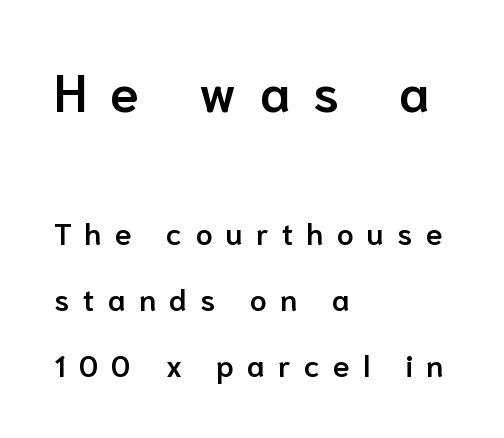
The typeface chosen for these lines omits serifs. Baseline-to-baseline distance is far greater than the letter height. The font is running at a semibold setting, under full bold. The font's upright variant was chosen for this text. The space directly below the letters is spotless.
